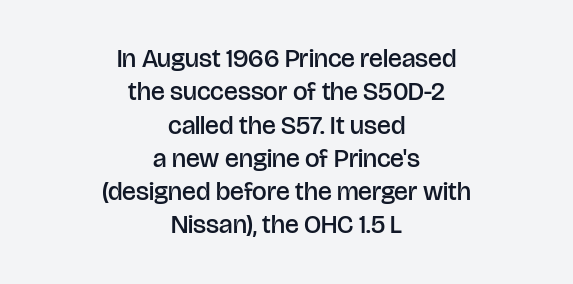
{"italic": "no", "bold": "semi", "underline": "no", "align": "center", "line_spacing": "normal", "line_spacing_ratio": 1.28, "letter_spacing": "normal", "letter_spacing_em": 0.0, "glyph_px": 26}
